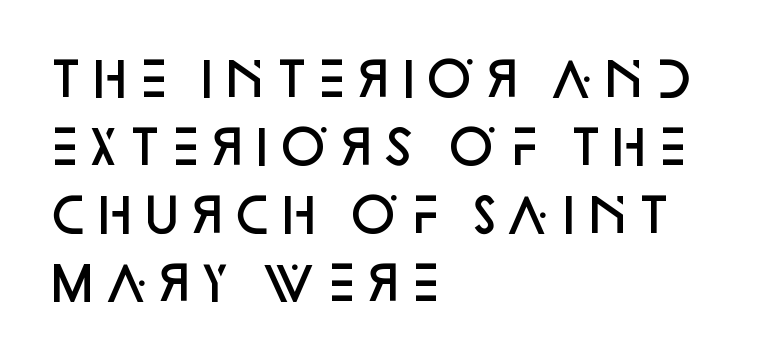
Q: Is the text bold? A: Semi-bold.
Q: Is the text italic (slanted)? A: No, it is upright.
Q: Is the typeface a serif or a sans-serif typeface? A: Sans-serif.
Q: Is the text underlined? A: No.
Q: How is the paragraph aligned? A: Left-aligned.
Q: Is the spacing between letters normal or unusually wide? A: Normal.
Q: Is the spacing between lines tight, normal or loose? A: Normal.
Q: Width (condensed, normal, or wide)? A: Normal.
Q: Stroke contrast? A: Low.
Q: x-height? A: Large.
Q: Monospaced? A: No.
